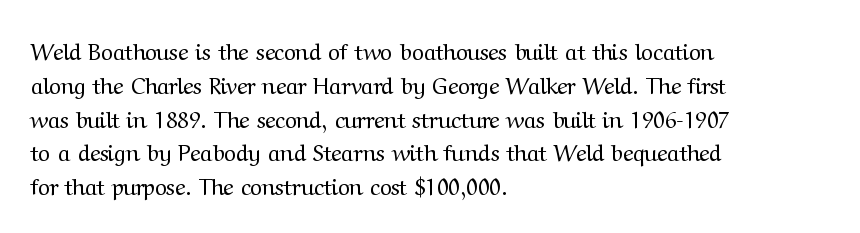
The image shows 23 px text type, upright; set left-aligned, normal line spacing (1.47x), normal letter spacing, not underlined.
